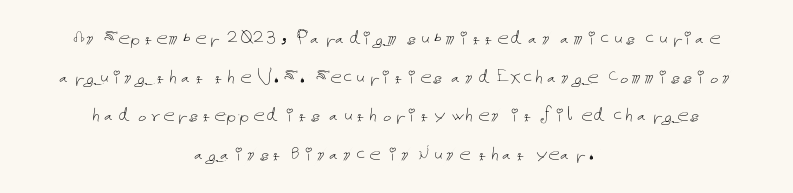
The image shows 23 px text type, upright; set centered, normal line spacing (1.68x), normal letter spacing, not underlined.
